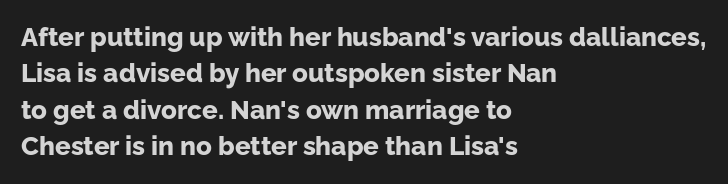
Characters remain perfectly vertical along every line. The passage is arranged the way most books set body copy — flush left. These lines sit exactly where default settings would place them. Nobody touched the tracking dial on this one. Descender tails drop into unmarked territory. Is the type bold? Yes — the strokes are clearly thick and heavy.
